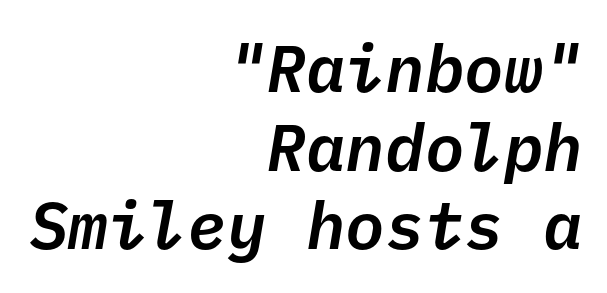
Q: Is the text italic (slanted)? A: Yes, it leans right by about 10 degrees.
Q: Is the text underlined? A: No.
Q: How is the paragraph aligned? A: Right-aligned.
Q: Is the spacing between letters normal or unusually wide? A: Normal.
Q: Width (condensed, normal, or wide)? A: Normal.
Q: Stroke contrast? A: Low.
Q: x-height? A: Medium.
Q: Monospaced? A: Yes.
